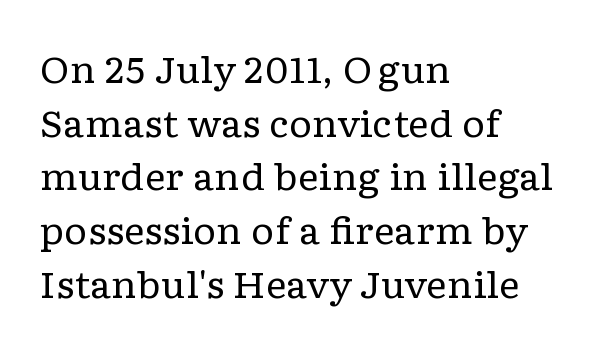
{"serif": "yes", "italic": "no", "bold": "no", "weight": "regular", "width": "wide", "stroke_contrast": "low", "x_height": "medium", "monospaced": "no", "underline": "no", "align": "left", "line_spacing": "normal", "line_spacing_ratio": 1.49, "letter_spacing": "normal", "letter_spacing_em": 0.0, "glyph_px": 36}
